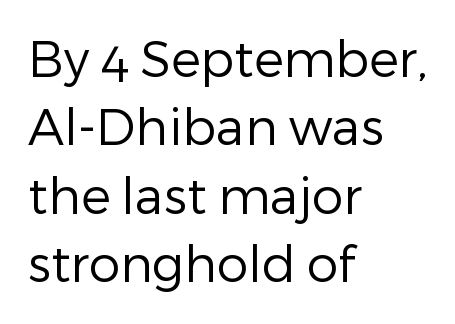
Q: Is the text bold? A: No.
Q: Is the text italic (slanted)? A: No, it is upright.
Q: Is the typeface a serif or a sans-serif typeface? A: Sans-serif.
Q: Is the text underlined? A: No.
Q: How is the paragraph aligned? A: Left-aligned.
Q: Is the spacing between letters normal or unusually wide? A: Normal.
Q: Is the spacing between lines tight, normal or loose? A: Normal.
Q: Width (condensed, normal, or wide)? A: Normal.
Q: Stroke contrast? A: Low.
Q: x-height? A: Medium.
Q: Monospaced? A: No.
